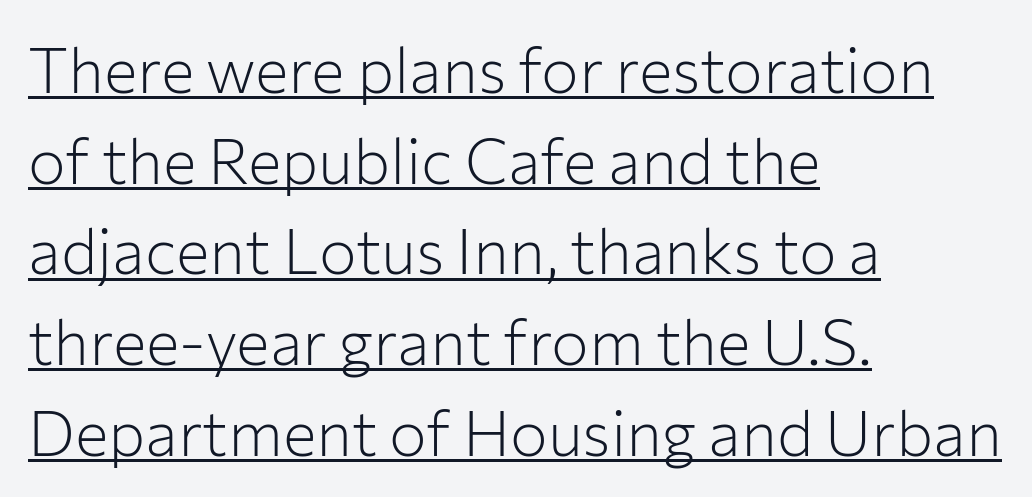
{"serif": "no", "italic": "no", "bold": "no", "weight": "light", "width": "normal", "stroke_contrast": "low", "x_height": "medium", "monospaced": "no", "underline": "yes", "align": "left", "line_spacing": "normal", "line_spacing_ratio": 1.44, "letter_spacing": "normal", "letter_spacing_em": 0.0, "glyph_px": 63}
